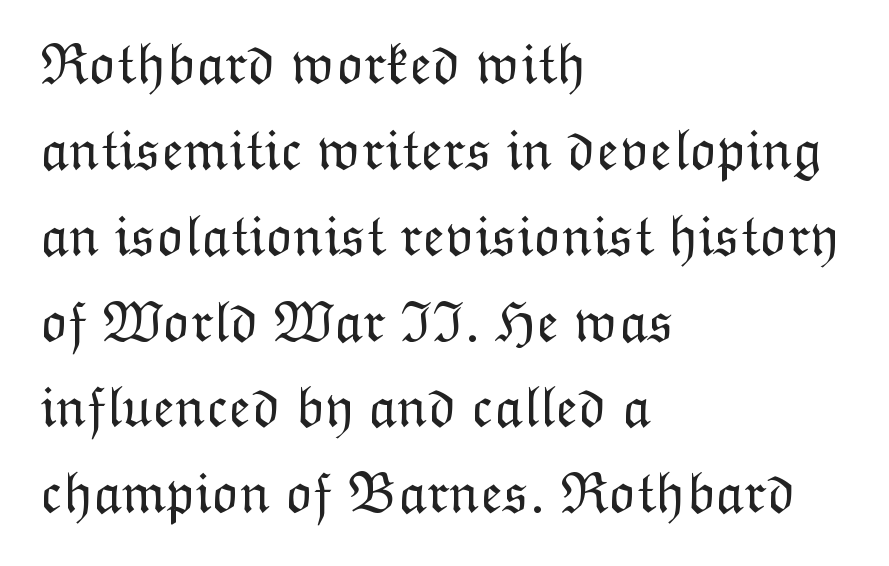
Q: Is the text bold? A: No.
Q: Is the text italic (slanted)? A: No, it is upright.
Q: Is the text underlined? A: No.
Q: How is the paragraph aligned? A: Left-aligned.
Q: Is the spacing between letters normal or unusually wide? A: Normal.
Q: Is the spacing between lines tight, normal or loose? A: Normal.
Q: Width (condensed, normal, or wide)? A: Normal.
Q: Stroke contrast? A: Low.
Q: x-height? A: Medium.
Q: Monospaced? A: No.
